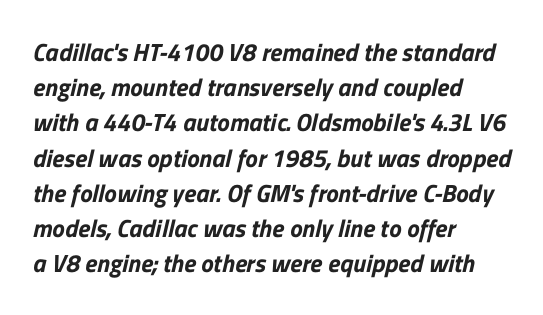
Notice how the passage keeps a crisp vertical edge on the left only. Glance below the letters and you will spot only blank space. Letter spacing: default. One glance says typical: line gaps are just what's usual.
